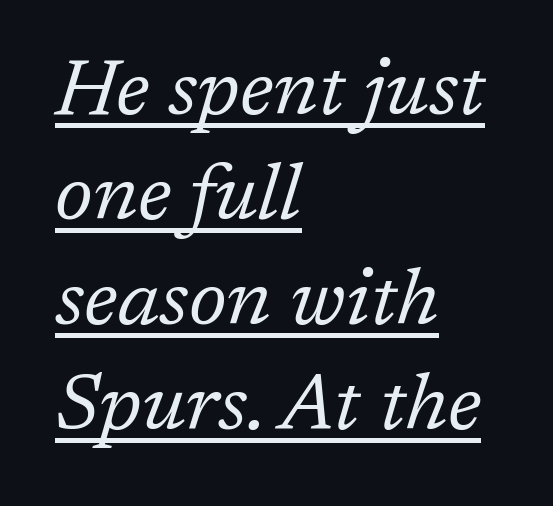
{"serif": "yes", "italic": "yes", "lean": "right", "slant_degrees": 17, "bold": "no", "weight": "regular", "width": "normal", "stroke_contrast": "low", "x_height": "medium", "monospaced": "no", "underline": "yes", "align": "left", "line_spacing": "normal", "line_spacing_ratio": 1.33, "letter_spacing": "normal", "letter_spacing_em": 0.0, "glyph_px": 79}
